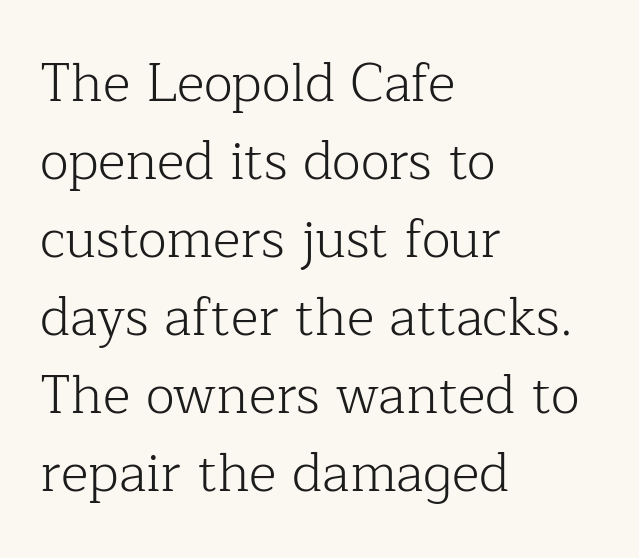
Left-aligned paragraph, ragged on the right. The string is rendered with underlining switched off. Characters remain perfectly vertical along every line. Nothing heavy about these letters — not bold at all. There is no visible air inserted between adjacent glyphs. Normally led — the rows are evenly, conventionally spaced.
